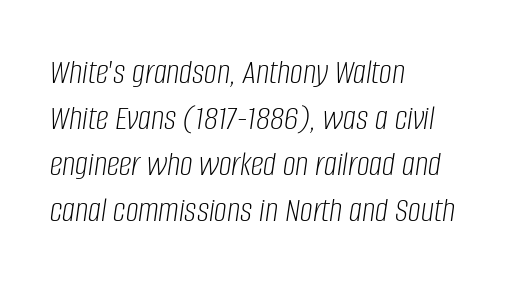
Q: Is the text bold? A: No.
Q: Is the text italic (slanted)? A: Yes, it leans right by about 8 degrees.
Q: Is the text underlined? A: No.
Q: How is the paragraph aligned? A: Left-aligned.
Q: Is the spacing between letters normal or unusually wide? A: Normal.
Q: Is the spacing between lines tight, normal or loose? A: Normal.
Q: Width (condensed, normal, or wide)? A: Condensed.
Q: Stroke contrast? A: Low.
Q: x-height? A: Large.
Q: Monospaced? A: No.
